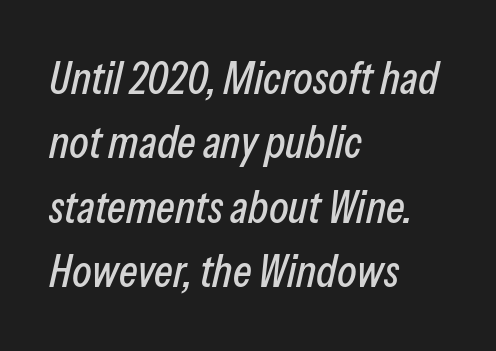
Q: Is the text italic (slanted)? A: Yes, it leans right by about 13 degrees.
Q: Is the text underlined? A: No.
Q: How is the paragraph aligned? A: Left-aligned.
Q: Is the spacing between letters normal or unusually wide? A: Normal.
Q: Is the spacing between lines tight, normal or loose? A: Normal.
Q: Width (condensed, normal, or wide)? A: Condensed.
Q: Stroke contrast? A: Low.
Q: x-height? A: Medium.
Q: Monospaced? A: No.
